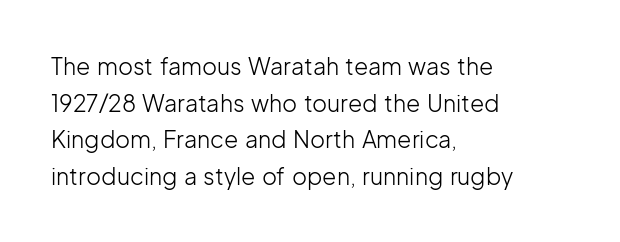
The image shows 23 px text type, upright; set left-aligned, normal line spacing (1.59x), normal letter spacing, not underlined.
